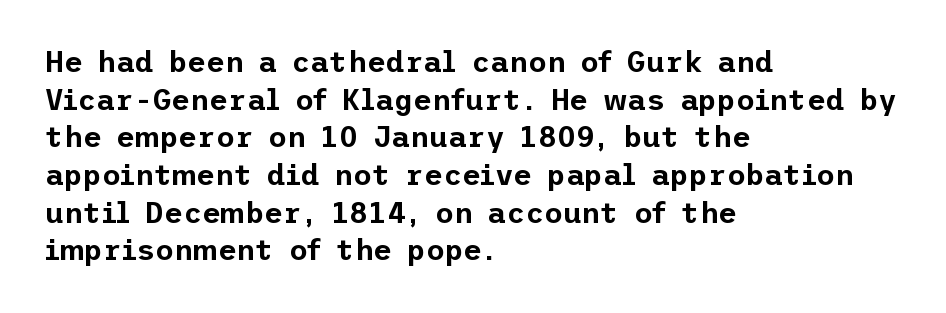
The text block is weighted toward the left margin, trailing off unevenly rightward. Spacing between characters is what you'd get straight out of the box. If you drew a line through each stem, it would be perfectly vertical. A typesetter would label this face a sans. A bare baseline throughout the passage. The vertical gap from one line to the next is medium.
